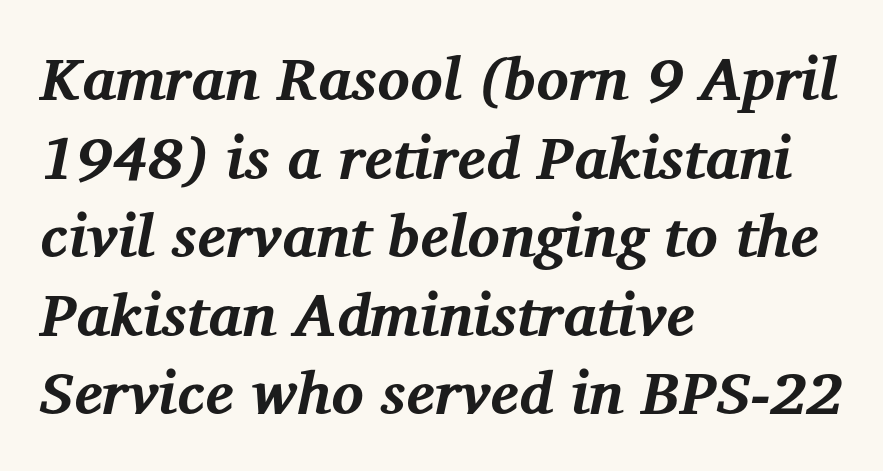
{"serif": "yes", "italic": "yes", "lean": "right", "slant_degrees": 12, "bold": "yes", "weight": "bold", "width": "normal", "stroke_contrast": "medium", "x_height": "medium", "monospaced": "no", "underline": "no", "align": "left", "line_spacing": "normal", "line_spacing_ratio": 1.31, "letter_spacing": "normal", "letter_spacing_em": 0.0, "glyph_px": 60}
